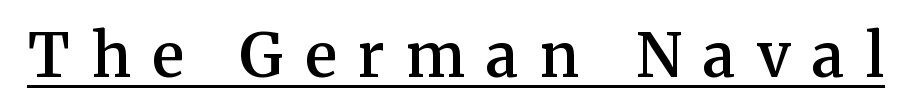
{"serif": "yes", "italic": "no", "bold": "semi", "weight": "semibold", "width": "normal", "stroke_contrast": "medium", "x_height": "medium", "monospaced": "no", "underline": "yes", "letter_spacing": "wide", "letter_spacing_em": 0.36, "glyph_px": 60}
